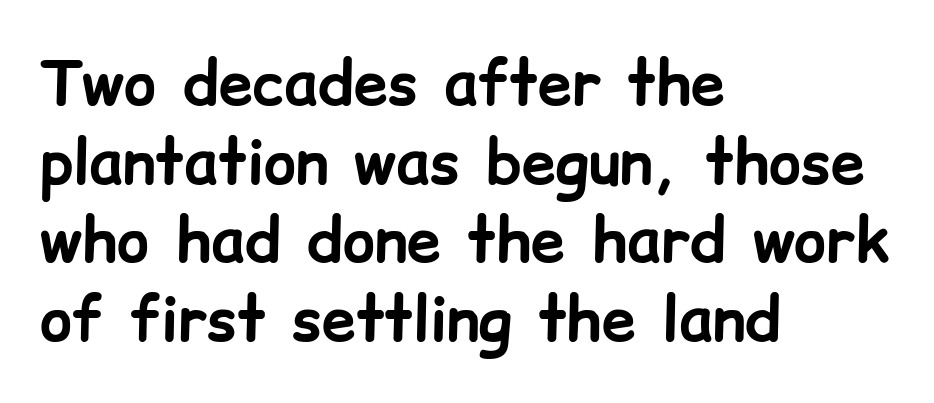
{"serif": "no", "italic": "no", "bold": "yes", "weight": "bold", "width": "normal", "stroke_contrast": "low", "x_height": "medium", "monospaced": "no", "underline": "no", "align": "left", "line_spacing": "normal", "line_spacing_ratio": 1.29, "letter_spacing": "normal", "letter_spacing_em": 0.0, "glyph_px": 61}
